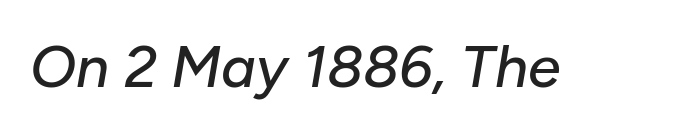
Q: Is the text italic (slanted)? A: Yes, it leans right by about 10 degrees.
Q: Is the text underlined? A: No.
Q: Is the spacing between letters normal or unusually wide? A: Normal.
Q: Width (condensed, normal, or wide)? A: Normal.
Q: Stroke contrast? A: Low.
Q: x-height? A: Medium.
Q: Monospaced? A: No.
